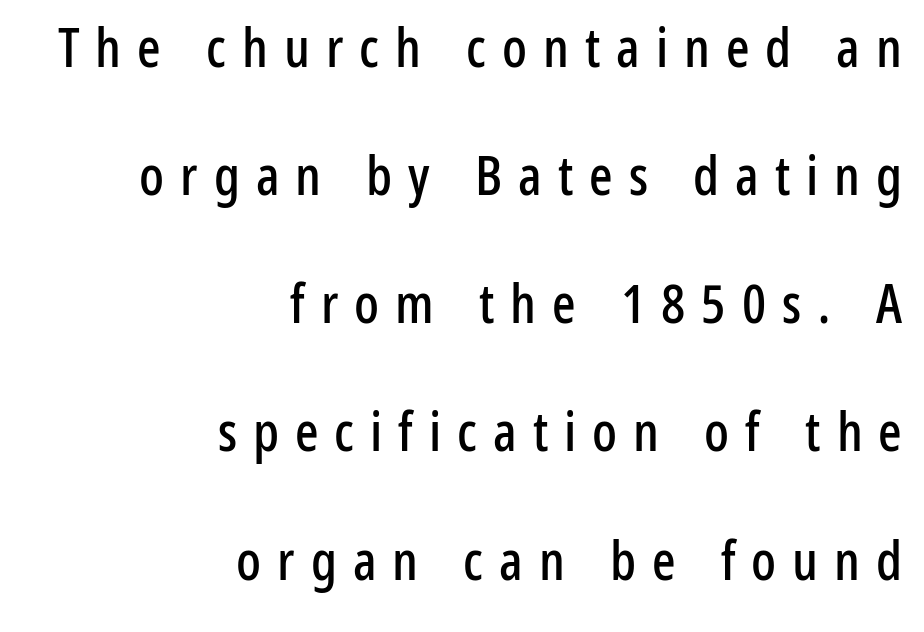
The image shows 55 px condensed sans-serif type, upright; set right-aligned, loose line spacing (2.33x), unusually wide letter spacing (+0.29 em), not underlined; low stroke contrast and a medium x-height.
